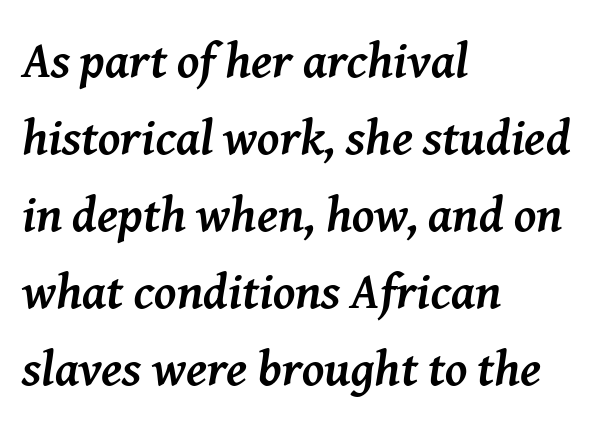
Left-aligned paragraph, ragged on the right. Leading matches the norm, producing a regular column. Is the letter spacing exaggerated? No — it looks like the ordinary default. No word sits above an underline.
